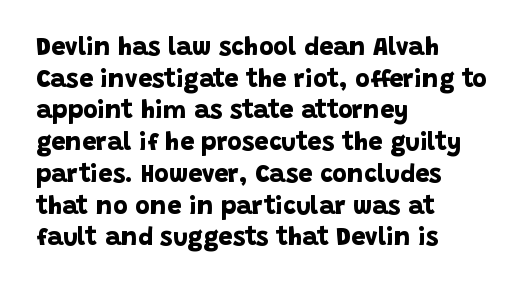
The image shows 25 px bold type; set left-aligned, normal line spacing (1.27x), normal letter spacing, not underlined.
